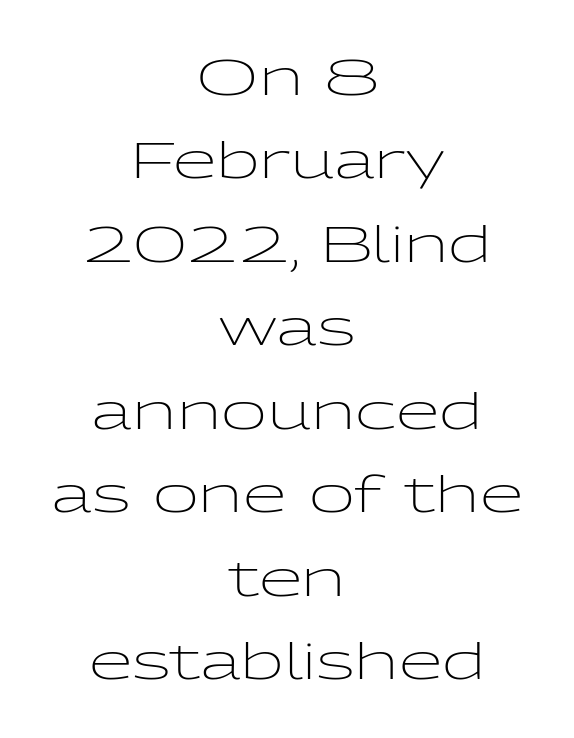
Q: Is the text bold? A: No.
Q: Is the text italic (slanted)? A: No, it is upright.
Q: Is the typeface a serif or a sans-serif typeface? A: Sans-serif.
Q: Is the text underlined? A: No.
Q: How is the paragraph aligned? A: Centered.
Q: Is the spacing between letters normal or unusually wide? A: Normal.
Q: Is the spacing between lines tight, normal or loose? A: Normal.
Q: Width (condensed, normal, or wide)? A: Wide.
Q: Stroke contrast? A: Low.
Q: x-height? A: Medium.
Q: Monospaced? A: No.
